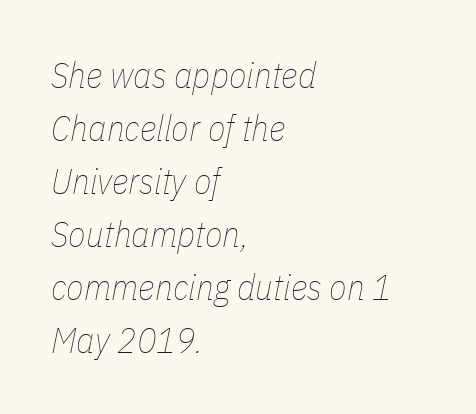
What stands out about the letter spacing? Nothing — it is the standard amount. Every row of glyphs begins at an identical x-position on the left. The face used here is proportionally spaced, like ordinary book or web type. Any mark beneath the type? The region is blank.
